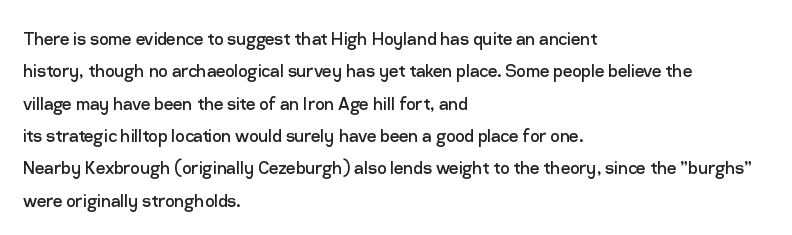
{"italic": "no", "bold": "no", "underline": "no", "align": "left", "line_spacing": "normal", "line_spacing_ratio": 1.54, "letter_spacing": "normal", "letter_spacing_em": 0.0, "glyph_px": 21}
